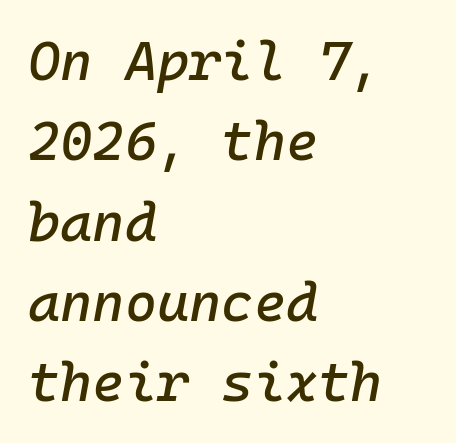
Reading down the block, your eye returns to a fixed left position each line. The lettering tilts uniformly, giving the passage an italic look. Fixed-width glyphs throughout — classic coding-font behaviour. One glance says typical: line gaps are just what's usual.
